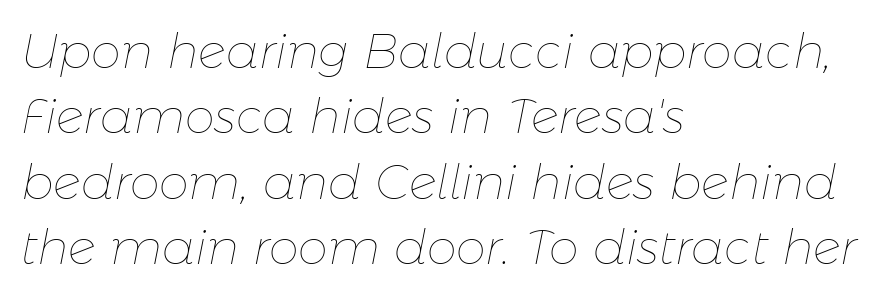
Q: Is the text bold? A: No.
Q: Is the text italic (slanted)? A: Yes, it leans right by about 11 degrees.
Q: Is the text underlined? A: No.
Q: How is the paragraph aligned? A: Left-aligned.
Q: Is the spacing between letters normal or unusually wide? A: Normal.
Q: Is the spacing between lines tight, normal or loose? A: Normal.
Q: Width (condensed, normal, or wide)? A: Normal.
Q: Stroke contrast? A: Low.
Q: x-height? A: Medium.
Q: Monospaced? A: No.
